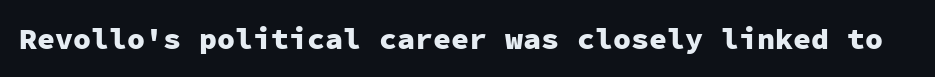
Monospaced: the letters line up in strict vertical columns. The font family rendered here belongs to the sans-serif group. Caption: standard tracking, unaltered. Italic: no, the glyphs are upright roman. Typographic density is high because the face is bold.
